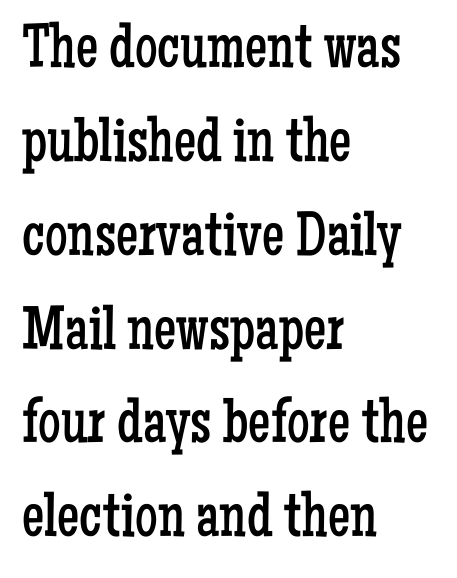
The image shows 63 px regular-weight, condensed serif type, upright; set left-aligned, normal line spacing (1.49x), normal letter spacing, not underlined; low stroke contrast and a medium x-height.
